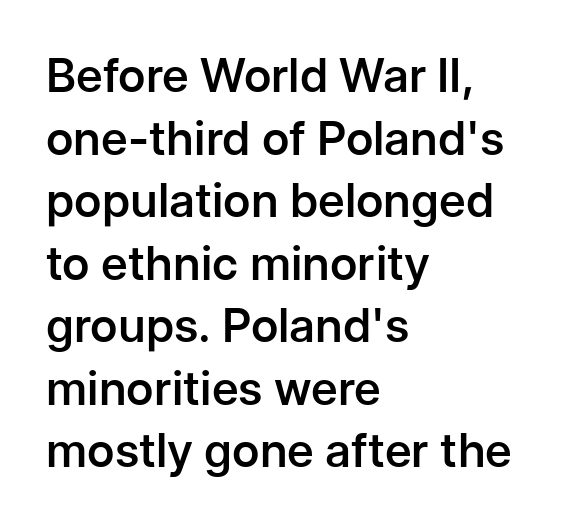
{"serif": "no", "italic": "no", "bold": "semi", "weight": "semibold", "width": "normal", "stroke_contrast": "low", "x_height": "medium", "monospaced": "no", "underline": "no", "align": "left", "line_spacing": "normal", "line_spacing_ratio": 1.33, "letter_spacing": "normal", "letter_spacing_em": 0.0, "glyph_px": 47}
